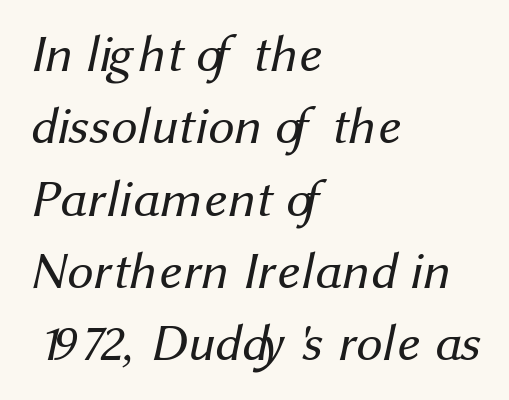
These lines are rendered in a variable-pitch font. Students, note that the glyphs here touch the page at normal intervals. Notice how the passage keeps a crisp vertical edge on the left only. A typesetter would call this leading conventional body-copy spacing. The strip under each line holds only bare page. The font sits on the lighter half of the weight spectrum, regular included.
